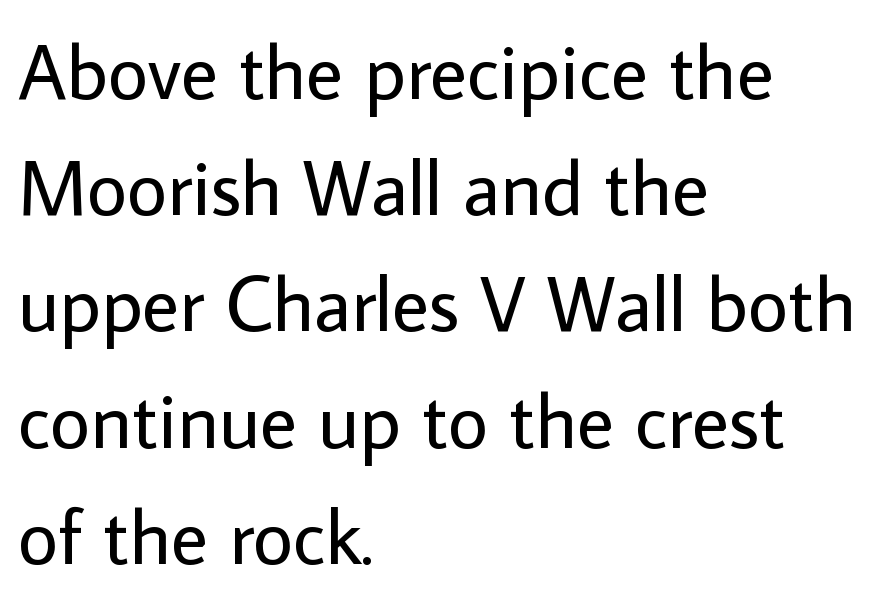
The image shows 78 px regular-weight sans-serif type, upright; set left-aligned, normal line spacing (1.49x), normal letter spacing, not underlined; low stroke contrast and a medium x-height.
